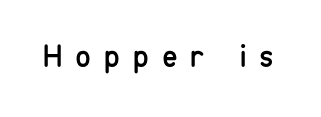
{"serif": "no", "italic": "no", "bold": "no", "weight": "regular", "width": "condensed", "stroke_contrast": "low", "x_height": "medium", "monospaced": "no", "underline": "no", "letter_spacing": "wide", "letter_spacing_em": 0.4, "glyph_px": 32}
